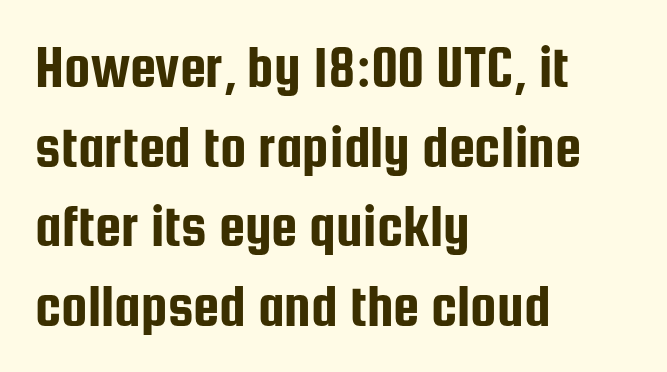
The image shows 59 px condensed sans-serif type, upright; set left-aligned, normal line spacing (1.35x), normal letter spacing, not underlined; low stroke contrast and a medium x-height.
